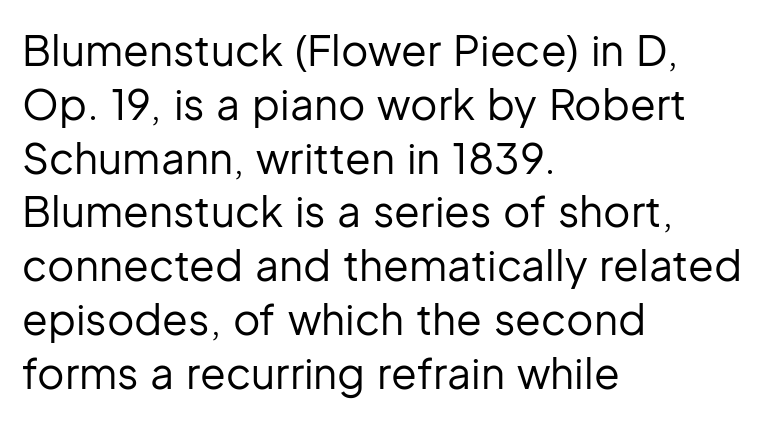
{"serif": "no", "italic": "no", "bold": "no", "weight": "regular", "width": "normal", "stroke_contrast": "low", "x_height": "medium", "monospaced": "no", "underline": "no", "align": "left", "line_spacing": "normal", "line_spacing_ratio": 1.28, "letter_spacing": "normal", "letter_spacing_em": 0.0, "glyph_px": 42}
